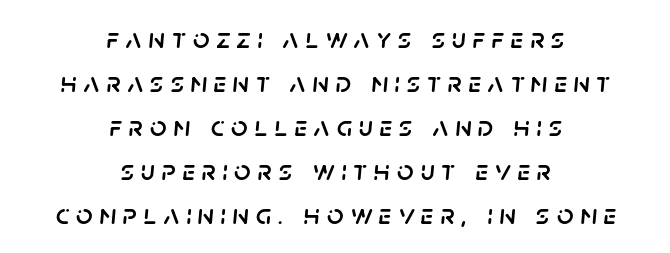
Q: Is the text italic (slanted)? A: Yes, it leans right by about 5 degrees.
Q: Is the text underlined? A: No.
Q: How is the paragraph aligned? A: Centered.
Q: Is the spacing between letters normal or unusually wide? A: Unusually wide.
Q: Is the spacing between lines tight, normal or loose? A: Normal.
Q: Width (condensed, normal, or wide)? A: Normal.
Q: Stroke contrast? A: Low.
Q: x-height? A: Large.
Q: Monospaced? A: No.
